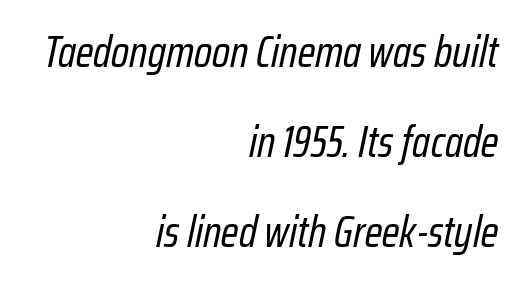
{"italic": "yes", "lean": "right", "slant_degrees": 12, "bold": "no", "weight": "regular", "width": "condensed", "stroke_contrast": "low", "x_height": "medium", "monospaced": "no", "underline": "no", "align": "right", "line_spacing": "loose", "line_spacing_ratio": 2.04, "letter_spacing": "normal", "letter_spacing_em": 0.0, "glyph_px": 44}
